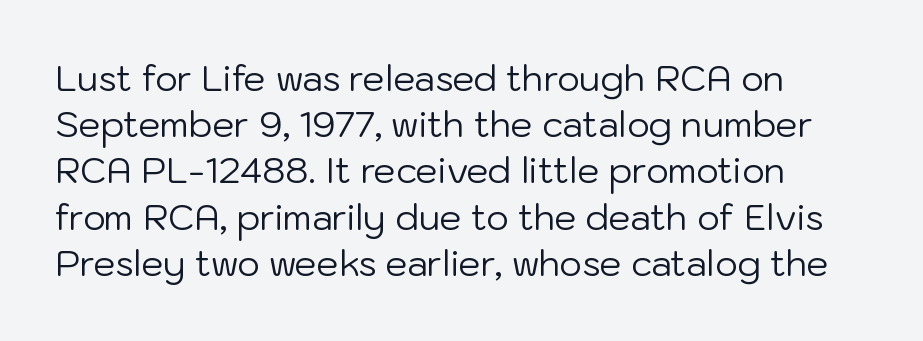
{"serif": "no", "italic": "no", "bold": "no", "weight": "regular", "width": "normal", "stroke_contrast": "low", "x_height": "medium", "monospaced": "no", "underline": "no", "align": "left", "line_spacing": "normal", "line_spacing_ratio": 1.32, "letter_spacing": "normal", "letter_spacing_em": 0.0, "glyph_px": 35}
